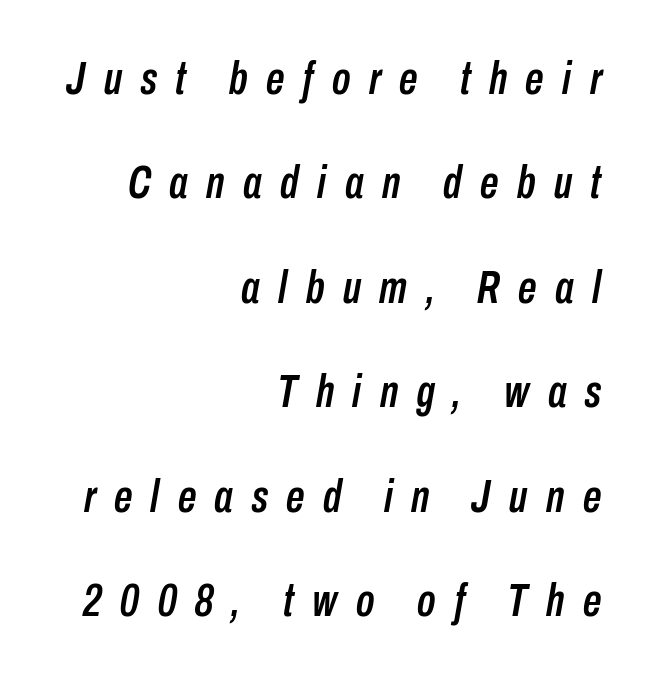
{"italic": "yes", "lean": "right", "slant_degrees": 10, "width": "condensed", "stroke_contrast": "low", "x_height": "medium", "monospaced": "no", "underline": "no", "align": "right", "line_spacing": "loose", "line_spacing_ratio": 2.27, "letter_spacing": "wide", "letter_spacing_em": 0.4, "glyph_px": 46}
